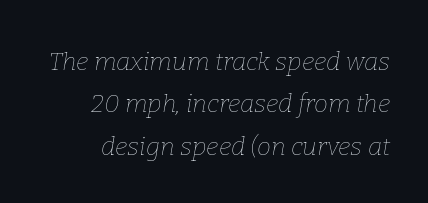
Spacing between characters is what you'd get straight out of the box. Honestly, there is no underline to notice here at all. What's the leading like? Ordinary, nothing unusual. Observe the lean: these are italic letterforms. Is this a heavy cut? Hardly; it is regular or lighter.
